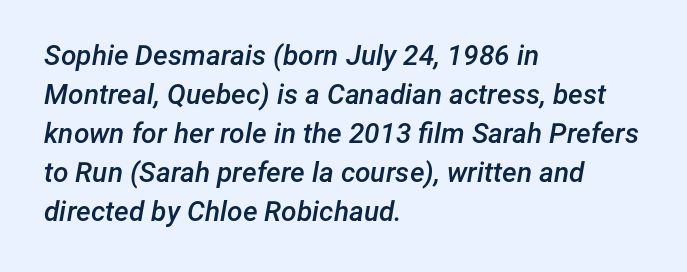
As a designer I'd log this as weight 600, semibold. Any mark beneath the type? The region is blank. Here the designer chose a conventional face with non-uniform glyph widths. Layout note: lines flush left. The typography opts for an oblique posture over an upright one.
